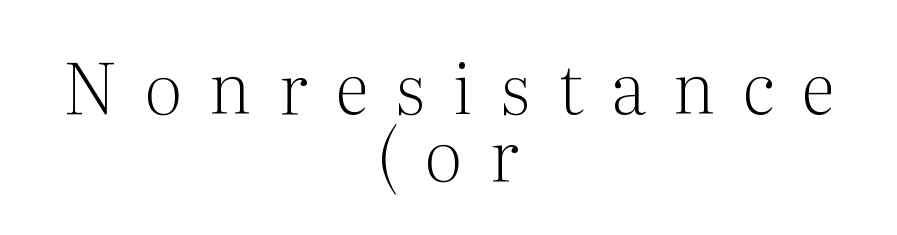
Q: Is the text bold? A: No.
Q: Is the text italic (slanted)? A: No, it is upright.
Q: Is the typeface a serif or a sans-serif typeface? A: Serif.
Q: Is the text underlined? A: No.
Q: How is the paragraph aligned? A: Centered.
Q: Is the spacing between letters normal or unusually wide? A: Unusually wide.
Q: Is the spacing between lines tight, normal or loose? A: Tight.
Q: Width (condensed, normal, or wide)? A: Normal.
Q: Stroke contrast? A: Medium.
Q: x-height? A: Medium.
Q: Monospaced? A: No.
